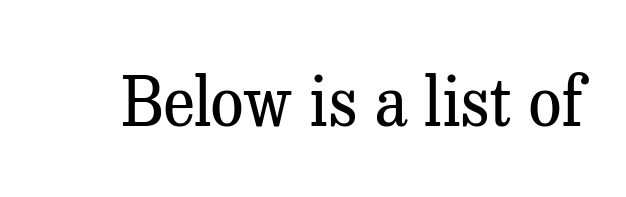
The string is rendered with underlining switched off. The type family on display is of the serif kind. A light-to-regular cut is what we see here. Posture: vertical.
